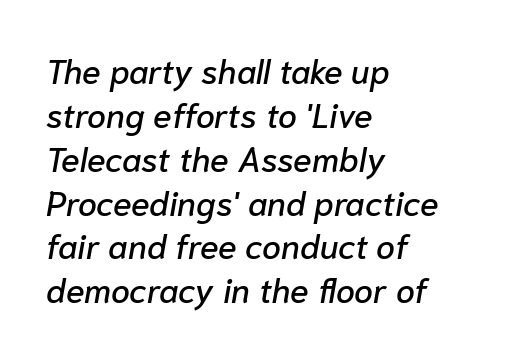
Q: Is the text italic (slanted)? A: Yes, it leans right by about 10 degrees.
Q: Is the text underlined? A: No.
Q: How is the paragraph aligned? A: Left-aligned.
Q: Is the spacing between letters normal or unusually wide? A: Normal.
Q: Is the spacing between lines tight, normal or loose? A: Normal.
Q: Width (condensed, normal, or wide)? A: Normal.
Q: Stroke contrast? A: Low.
Q: x-height? A: Medium.
Q: Monospaced? A: No.
